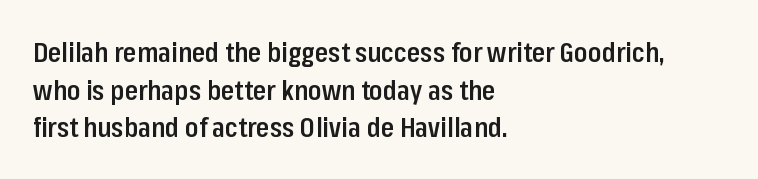
The image shows 27 px text type, upright; set left-aligned, normal line spacing (1.39x), normal letter spacing, not underlined.
